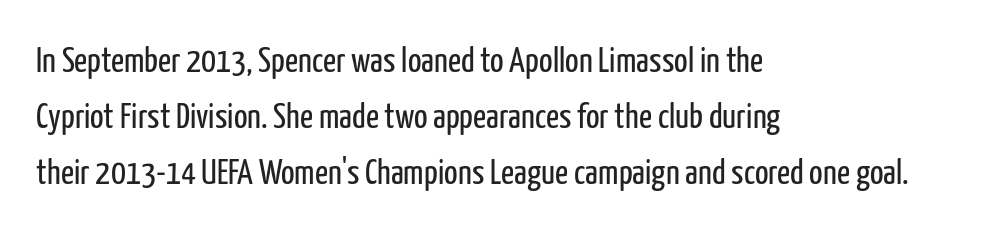
{"serif": "no", "italic": "no", "bold": "no", "weight": "regular", "width": "condensed", "stroke_contrast": "low", "x_height": "medium", "monospaced": "no", "underline": "no", "align": "left", "line_spacing": "normal", "line_spacing_ratio": 1.55, "letter_spacing": "normal", "letter_spacing_em": 0.0, "glyph_px": 36}
